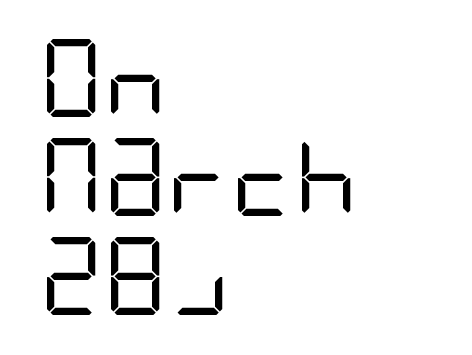
Students, note that the glyphs here touch the page at normal intervals. Is this a heavy cut? Hardly; it is regular or lighter. This sample uses a sans-serif face. The passage shown stacks its lines at a standard gap. Short and long lines alike share a common starting point at left. This sample uses an upright cut, with every glyph sitting square on the baseline.
